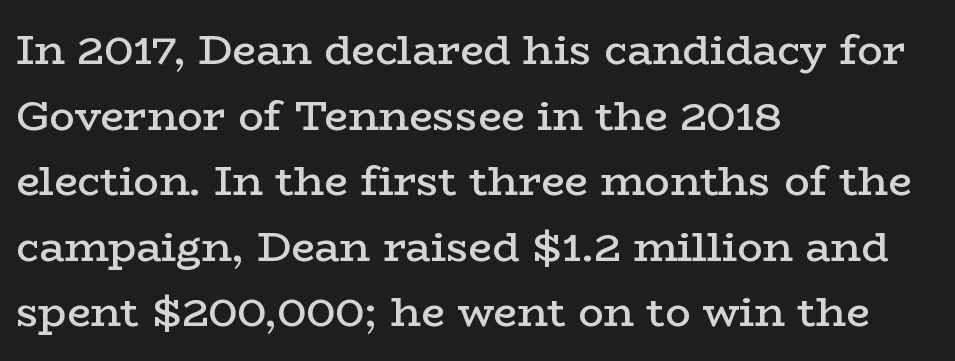
{"serif": "yes", "italic": "no", "bold": "semi", "weight": "semibold", "width": "wide", "stroke_contrast": "low", "x_height": "medium", "monospaced": "no", "underline": "no", "align": "left", "line_spacing": "normal", "line_spacing_ratio": 1.56, "letter_spacing": "normal", "letter_spacing_em": 0.0, "glyph_px": 42}
